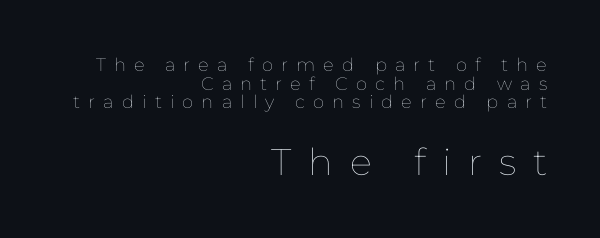
Q: Is the text bold? A: No.
Q: Is the text italic (slanted)? A: No, it is upright.
Q: Is the text underlined? A: No.
Q: How is the paragraph aligned? A: Right-aligned.
Q: Is the spacing between letters normal or unusually wide? A: Unusually wide.
Q: Is the spacing between lines tight, normal or loose? A: Tight.
Q: Which block of text is set in a larger size, the first (top) or the second (bottom)? A: The second (bottom) one.
Q: Width (condensed, normal, or wide)? A: Normal.
Q: Stroke contrast? A: Low.
Q: x-height? A: Medium.
Q: Monospaced? A: No.
